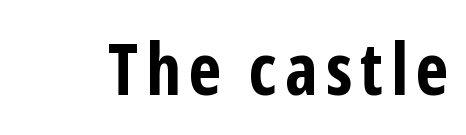
To sum up the face: it is a sans, with no serifs. Note the varied advance widths — an 'i' is clearly narrower than an 'm'. When letters stand straight like this, we call the style roman or upright. A bare baseline throughout the passage. Heft: maximum for text — a bold.
